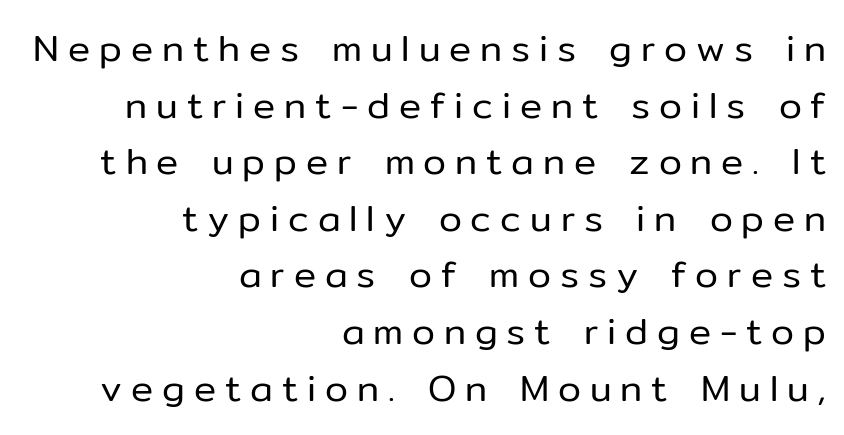
Q: Is the text bold? A: No.
Q: Is the text italic (slanted)? A: No, it is upright.
Q: Is the typeface a serif or a sans-serif typeface? A: Sans-serif.
Q: Is the text underlined? A: No.
Q: How is the paragraph aligned? A: Right-aligned.
Q: Is the spacing between letters normal or unusually wide? A: Unusually wide.
Q: Is the spacing between lines tight, normal or loose? A: Normal.
Q: Width (condensed, normal, or wide)? A: Normal.
Q: Stroke contrast? A: Low.
Q: x-height? A: Medium.
Q: Monospaced? A: No.
